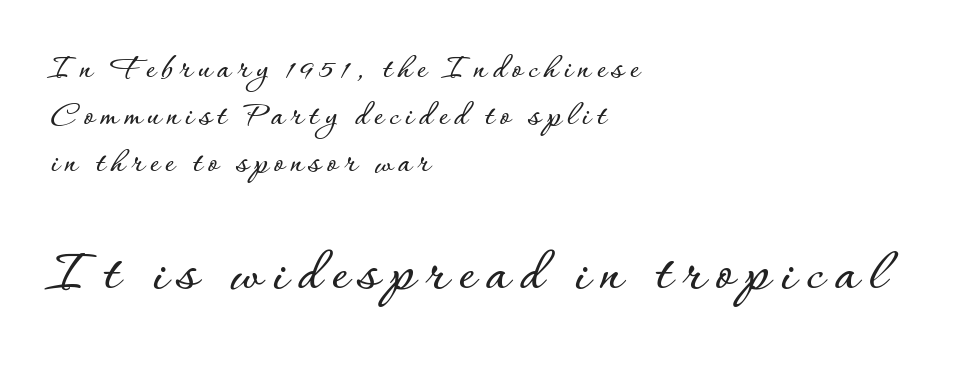
Q: Is the text italic (slanted)? A: Yes.
Q: Is the text underlined? A: No.
Q: How is the paragraph aligned? A: Left-aligned.
Q: Is the spacing between lines tight, normal or loose? A: Normal.
Q: Which block of text is set in a larger size, the first (top) or the second (bottom)? A: The second (bottom) one.
Q: Width (condensed, normal, or wide)? A: Normal.
Q: Stroke contrast? A: Low.
Q: x-height? A: Small.
Q: Monospaced? A: No.
